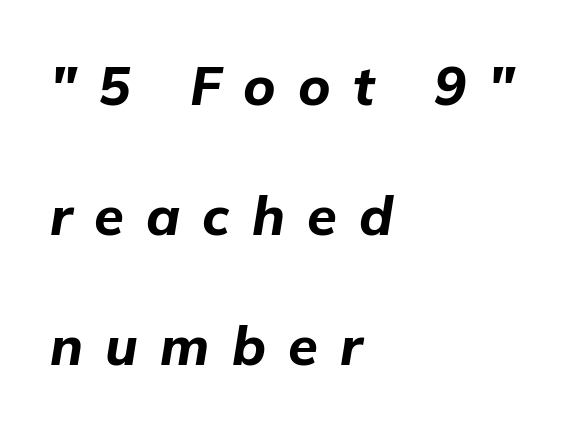
{"italic": "yes", "lean": "right", "slant_degrees": 9, "bold": "yes", "weight": "bold", "width": "normal", "stroke_contrast": "low", "x_height": "medium", "monospaced": "no", "underline": "no", "align": "left", "line_spacing": "loose", "line_spacing_ratio": 2.41, "letter_spacing": "wide", "letter_spacing_em": 0.41, "glyph_px": 54}
